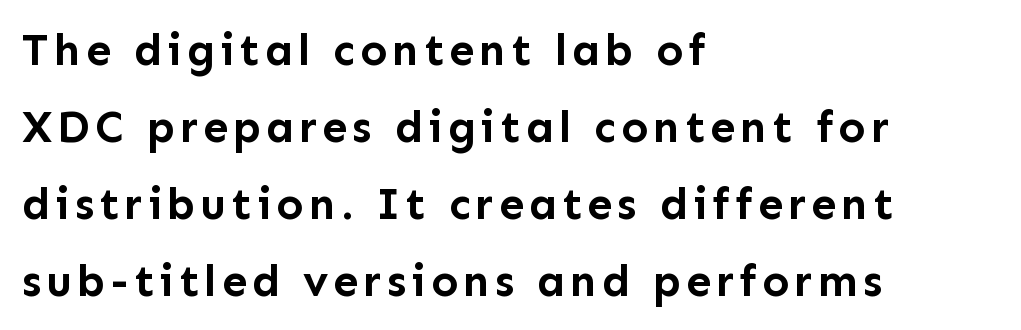
{"serif": "no", "italic": "no", "bold": "yes", "weight": "semibold", "width": "normal", "stroke_contrast": "low", "x_height": "medium", "monospaced": "no", "underline": "no", "align": "left", "line_spacing_ratio": 1.71, "glyph_px": 45}
